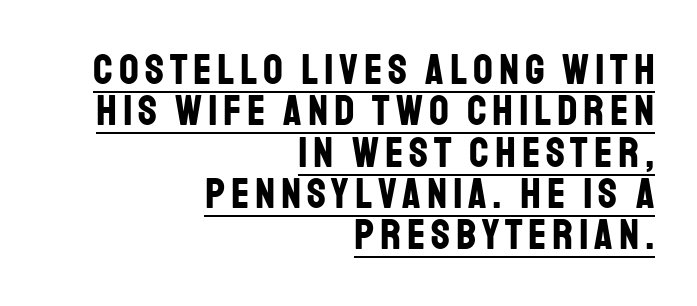
Q: Is the text bold? A: Yes.
Q: Is the text italic (slanted)? A: No, it is upright.
Q: Is the typeface a serif or a sans-serif typeface? A: Sans-serif.
Q: Is the text underlined? A: Yes.
Q: How is the paragraph aligned? A: Right-aligned.
Q: Is the spacing between lines tight, normal or loose? A: Tight.
Q: Width (condensed, normal, or wide)? A: Condensed.
Q: Stroke contrast? A: Low.
Q: x-height? A: Large.
Q: Monospaced? A: No.
